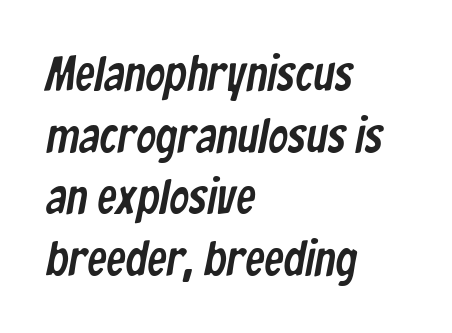
The image shows 49 px condensed sans-serif type; set left-aligned, normal line spacing (1.26x), normal letter spacing, not underlined; low stroke contrast and a medium x-height.
